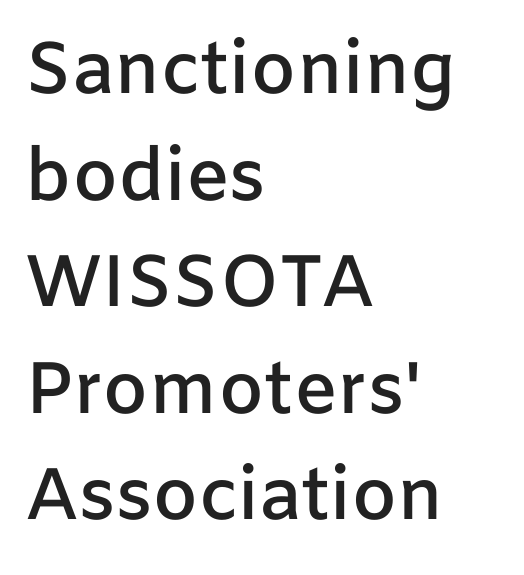
The image shows 73 px semibold sans-serif type, upright; set left-aligned, normal line spacing (1.46x), normal letter spacing, not underlined; low stroke contrast and a medium x-height.
